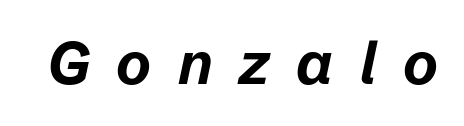
{"italic": "yes", "lean": "right", "slant_degrees": 12, "bold": "yes", "weight": "bold", "width": "normal", "stroke_contrast": "low", "x_height": "medium", "monospaced": "no", "underline": "no", "letter_spacing": "wide", "letter_spacing_em": 0.45, "glyph_px": 59}
